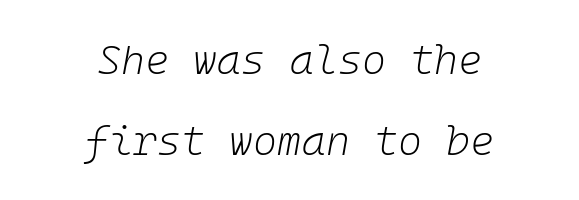
Q: Is the text bold? A: No.
Q: Is the text italic (slanted)? A: Yes, it leans right by about 10 degrees.
Q: Is the text underlined? A: No.
Q: How is the paragraph aligned? A: Centered.
Q: Is the spacing between letters normal or unusually wide? A: Normal.
Q: Is the spacing between lines tight, normal or loose? A: Loose.
Q: Width (condensed, normal, or wide)? A: Normal.
Q: Stroke contrast? A: Low.
Q: x-height? A: Medium.
